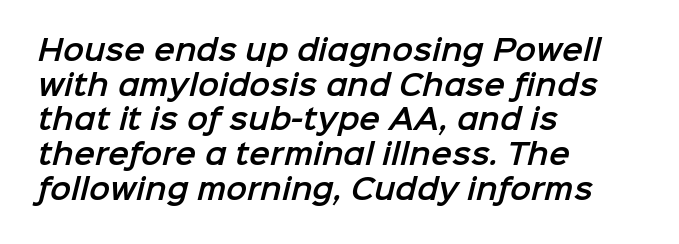
{"serif": "no", "width": "normal", "stroke_contrast": "low", "x_height": "medium", "monospaced": "no", "underline": "no", "align": "left", "line_spacing_ratio": 1.24, "letter_spacing": "normal", "letter_spacing_em": 0.0, "glyph_px": 28}
